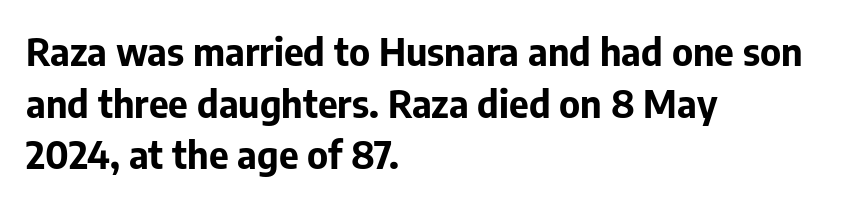
The image shows 38 px bold sans-serif type, upright; set left-aligned, normal line spacing (1.36x), normal letter spacing, not underlined; low stroke contrast and a medium x-height.
